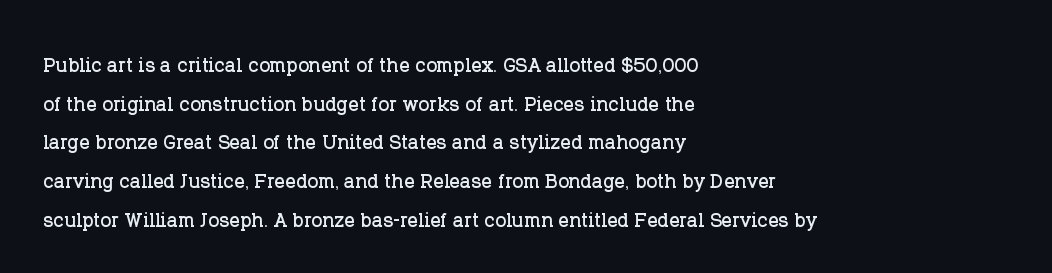
The image shows 26 px text type, upright; set left-aligned, normal line spacing (1.49x), normal letter spacing, not underlined.
